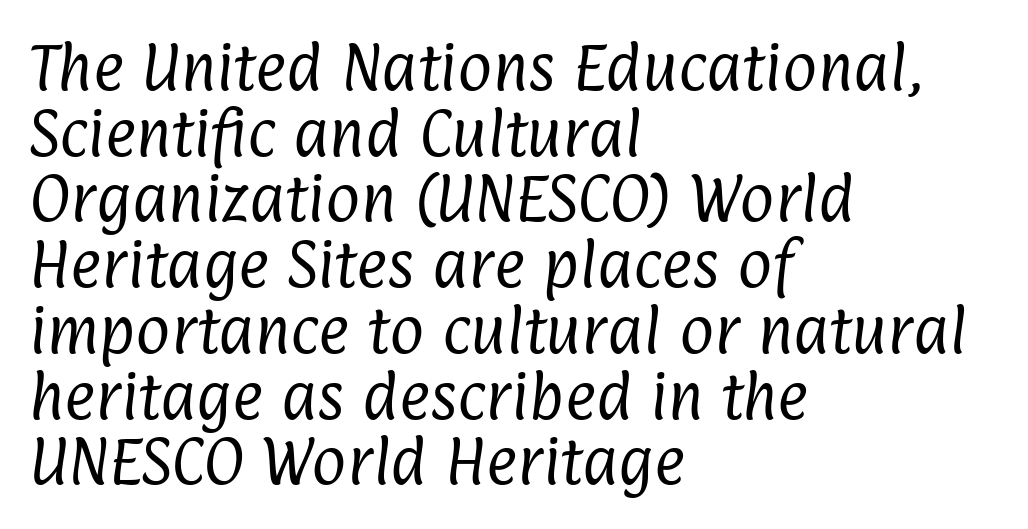
Q: Is the text bold? A: No.
Q: Is the typeface a serif or a sans-serif typeface? A: Sans-serif.
Q: Is the text underlined? A: No.
Q: How is the paragraph aligned? A: Left-aligned.
Q: Is the spacing between letters normal or unusually wide? A: Normal.
Q: Width (condensed, normal, or wide)? A: Condensed.
Q: Stroke contrast? A: Low.
Q: x-height? A: Medium.
Q: Monospaced? A: No.
